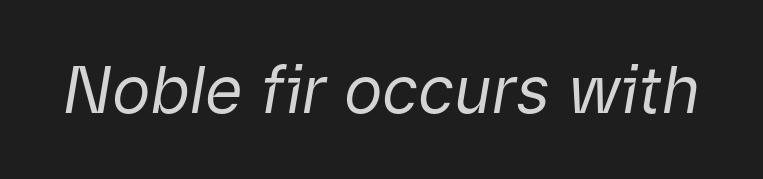
The image shows 65 px regular-weight type, italic (leaning right); set normal letter spacing, not underlined; low stroke contrast and a medium x-height.
